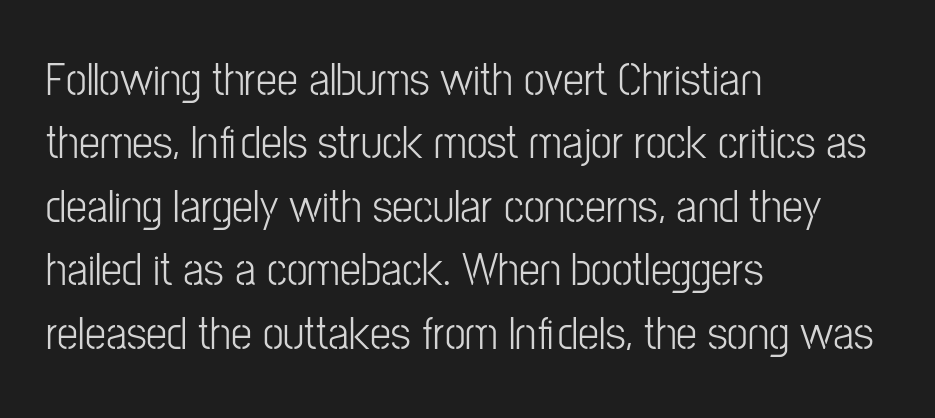
The image shows 47 px condensed sans-serif type, upright; set left-aligned, normal line spacing (1.35x), normal letter spacing, not underlined; low stroke contrast and a medium x-height.
